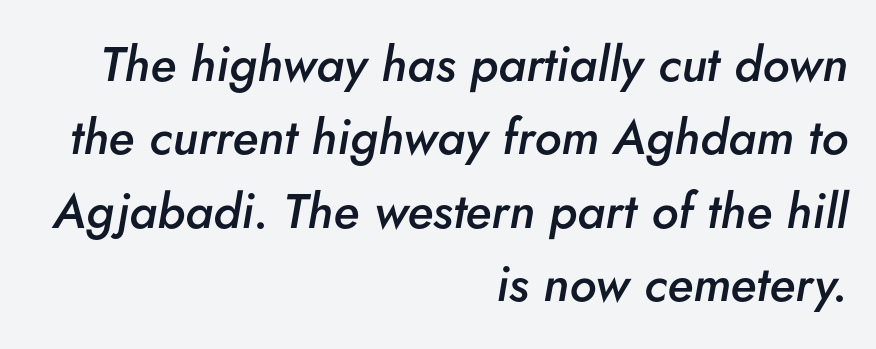
The image shows 49 px semibold type, italic (leaning right); set right-aligned, normal line spacing (1.5x), normal letter spacing, not underlined; low stroke contrast and a small x-height.
